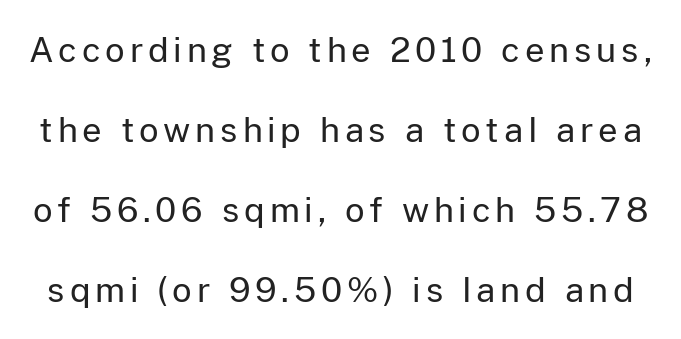
Q: Is the text bold? A: No.
Q: Is the text italic (slanted)? A: No, it is upright.
Q: Is the typeface a serif or a sans-serif typeface? A: Sans-serif.
Q: Is the text underlined? A: No.
Q: Is the spacing between lines tight, normal or loose? A: Loose.
Q: Width (condensed, normal, or wide)? A: Normal.
Q: Stroke contrast? A: Low.
Q: x-height? A: Medium.
Q: Monospaced? A: No.
